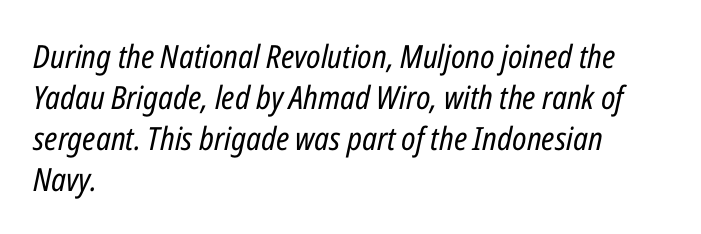
The image shows 32 px regular-weight, condensed type, italic (leaning right); set left-aligned, normal line spacing (1.28x), normal letter spacing, not underlined; low stroke contrast and a medium x-height.
